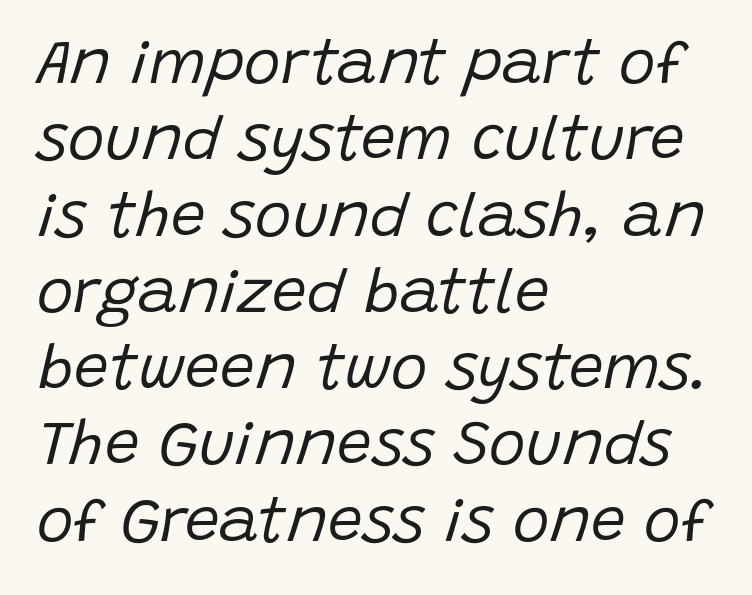
The image shows 62 px regular-weight type, italic (leaning right); set left-aligned, line spacing 1.23x, normal letter spacing, not underlined; low stroke contrast and a large x-height.
